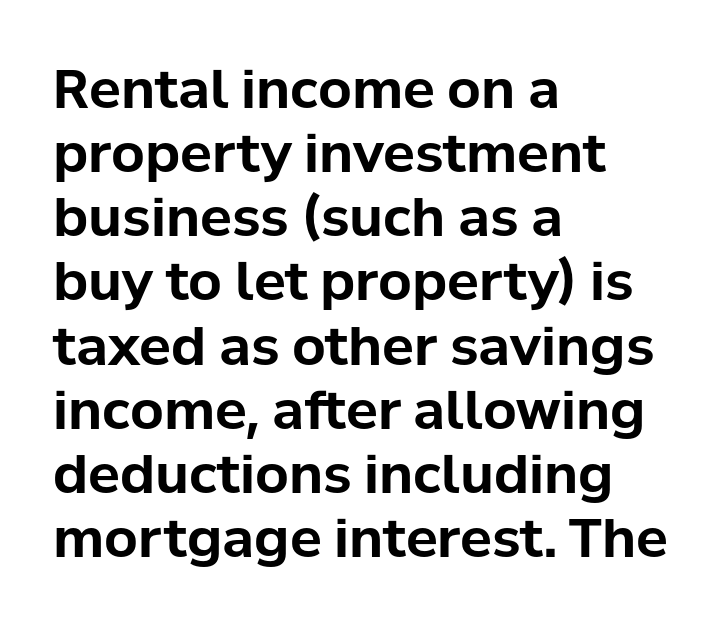
{"serif": "no", "italic": "no", "bold": "yes", "weight": "bold", "width": "normal", "stroke_contrast": "low", "x_height": "medium", "monospaced": "no", "underline": "no", "align": "left", "line_spacing_ratio": 1.21, "letter_spacing": "normal", "letter_spacing_em": 0.0, "glyph_px": 53}
